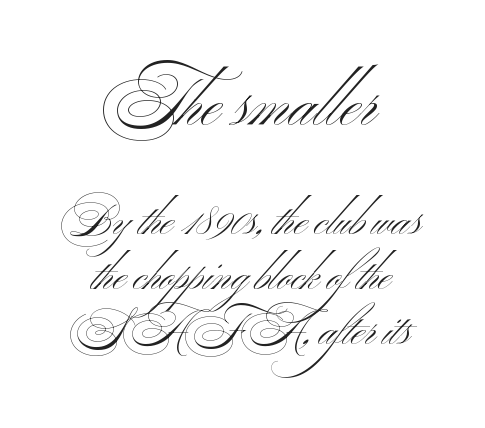
Q: Is the text bold? A: No.
Q: Is the text italic (slanted)? A: Yes.
Q: Is the typeface a serif or a sans-serif typeface? A: Sans-serif.
Q: Is the text underlined? A: No.
Q: How is the paragraph aligned? A: Centered.
Q: Is the spacing between letters normal or unusually wide? A: Normal.
Q: Is the spacing between lines tight, normal or loose? A: Normal.
Q: Which block of text is set in a larger size, the first (top) or the second (bottom)? A: The first (top) one.
Q: Width (condensed, normal, or wide)? A: Wide.
Q: Stroke contrast? A: Medium.
Q: x-height? A: Small.
Q: Monospaced? A: No.
